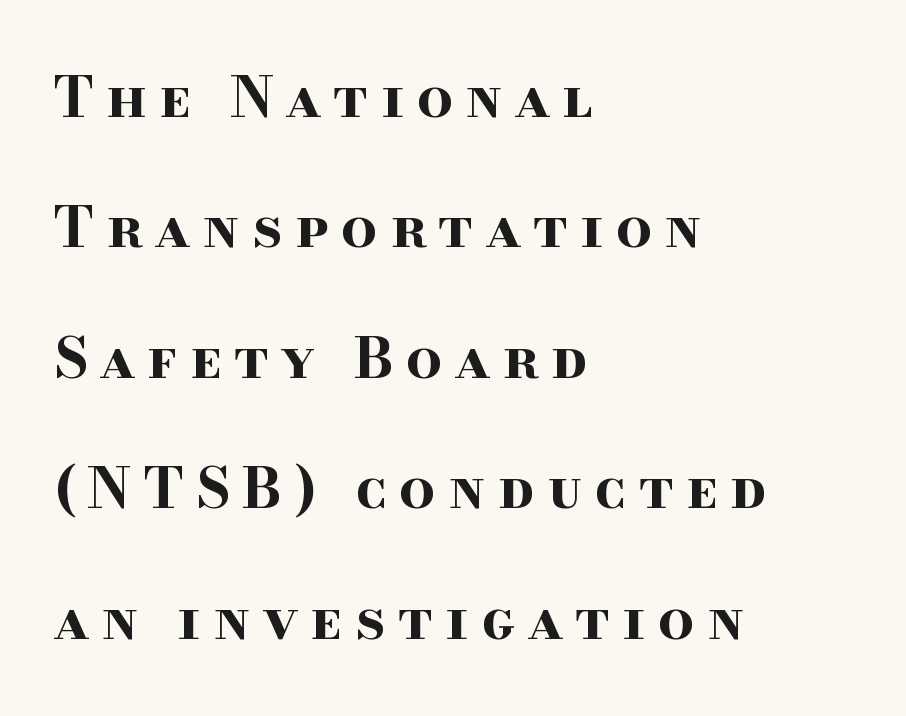
The image shows 56 px bold, wide serif type, upright; set left-aligned, loose line spacing (2.33x), unusually wide letter spacing (+0.22 em), not underlined; high stroke contrast and a small x-height.
